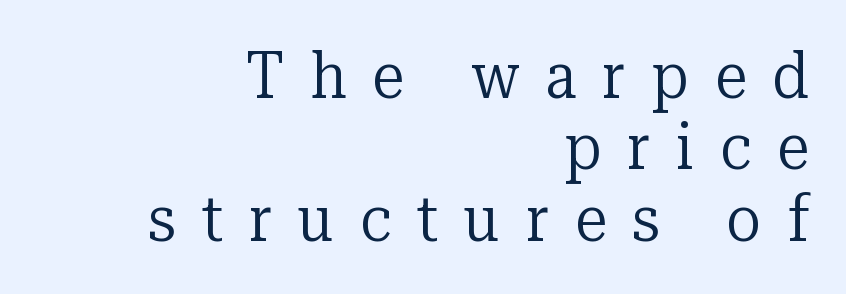
{"serif": "yes", "italic": "no", "bold": "no", "weight": "regular", "width": "normal", "stroke_contrast": "low", "x_height": "medium", "monospaced": "no", "underline": "no", "align": "right", "line_spacing": "tight", "line_spacing_ratio": 1.1, "letter_spacing": "wide", "letter_spacing_em": 0.4, "glyph_px": 65}
